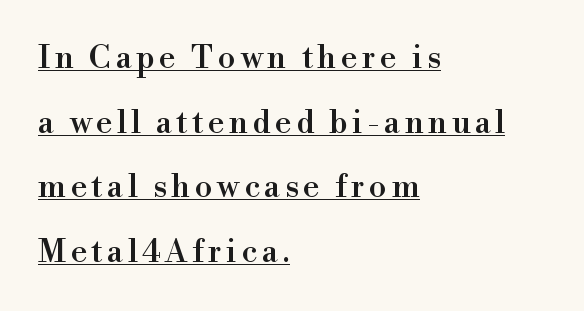
If you drew a line through each stem, it would be perfectly vertical. The text was rendered using a seriffed face with decorative stroke endings. The lettering is marked with a stroke running underneath it. The face used here is proportionally spaced, like ordinary book or web type. Each line starts at the same left margin while the right side varies.
